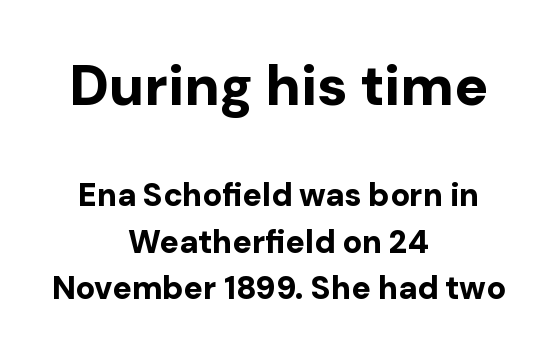
Centered paragraph, ragged on both sides. Just letters on the line, the space beneath them empty. If you drew a line through each stem, it would be perfectly vertical. The typeface chosen for these lines omits serifs. Weight: bold. The letters advance in unequal steps, a hallmark of proportional type.
